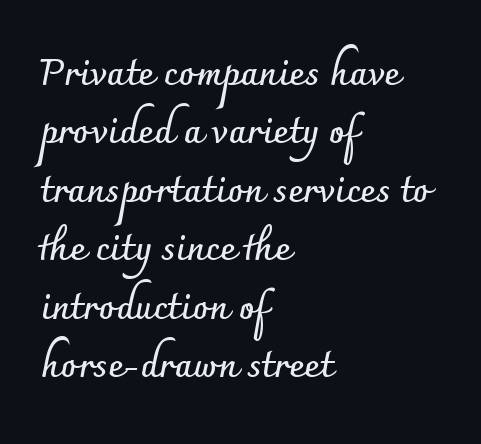
The letters are bold, with thick, heavy strokes. Whoever set this chose a conventional vertical rhythm. Examine the stroke ends and you'll find no serifs. The ragged edge is on the right, which tells us the setting is flush left. Spacing verdict: proportional, widths tailored to each character.
